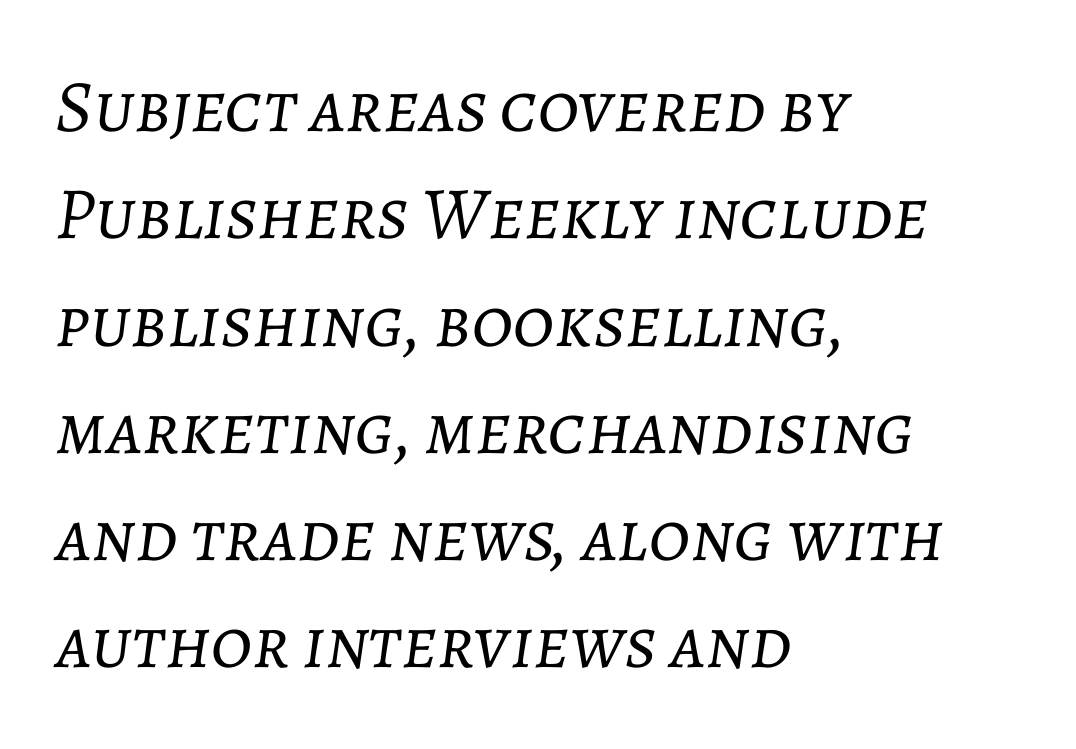
The image shows 74 px light type, italic (leaning right); set left-aligned, normal line spacing (1.45x), normal letter spacing, not underlined; low stroke contrast and a medium x-height.
